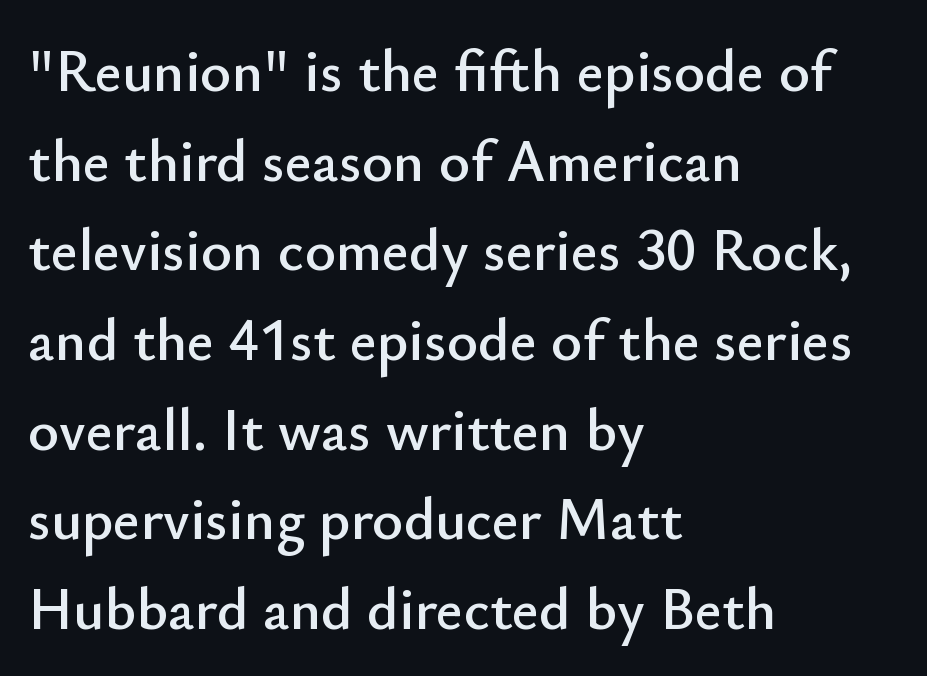
Q: Is the text italic (slanted)? A: No, it is upright.
Q: Is the typeface a serif or a sans-serif typeface? A: Sans-serif.
Q: Is the text underlined? A: No.
Q: How is the paragraph aligned? A: Left-aligned.
Q: Is the spacing between letters normal or unusually wide? A: Normal.
Q: Is the spacing between lines tight, normal or loose? A: Normal.
Q: Width (condensed, normal, or wide)? A: Normal.
Q: Stroke contrast? A: Low.
Q: x-height? A: Small.
Q: Monospaced? A: No.
